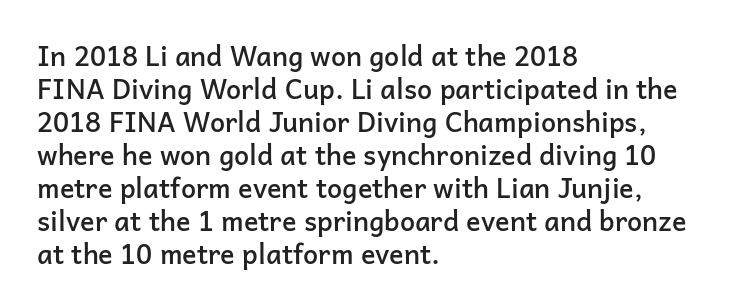
The image shows 27 px text type, upright; set left-aligned, line spacing 1.22x, normal letter spacing, not underlined.
